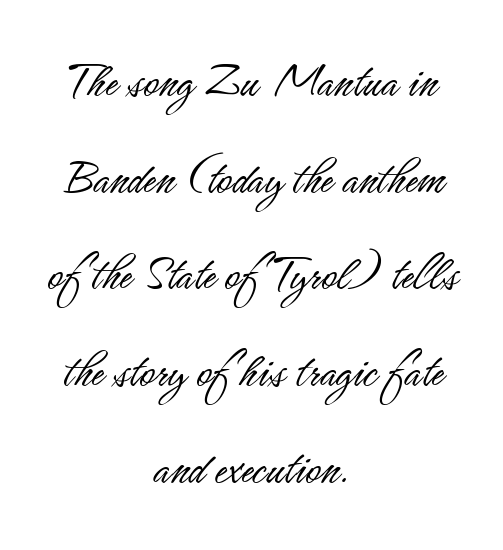
A bare baseline throughout the passage. Looks like regular typesetting: each glyph gets only the width it needs. Honestly, the letter spacing is just normal — you wouldn't notice it. Summary of weight: not heavy and not bold.
